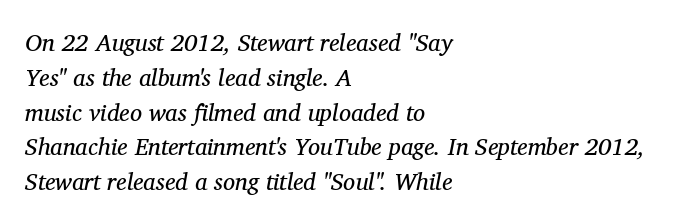
{"italic": "yes", "lean": "right", "slant_degrees": 11, "bold": "no", "underline": "no", "align": "left", "line_spacing": "normal", "line_spacing_ratio": 1.45, "letter_spacing": "normal", "letter_spacing_em": 0.0, "glyph_px": 24}
